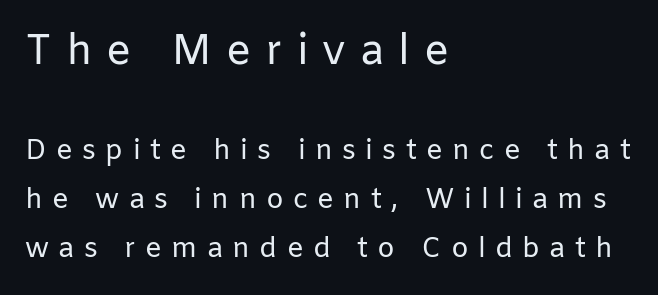
The image shows 42 px regular-weight sans-serif type, upright; set left-aligned, line spacing 1.76x, unusually wide letter spacing (+0.33 em), not underlined; the first (top) block is 1.5x larger; low stroke contrast and a medium x-height.
